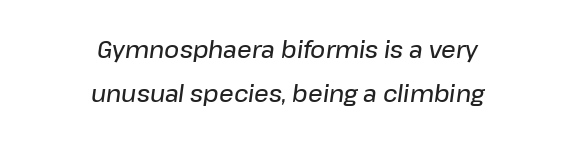
Q: Is the text bold? A: Semi-bold.
Q: Is the text italic (slanted)? A: Yes, it leans right by about 8 degrees.
Q: Is the text underlined? A: No.
Q: How is the paragraph aligned? A: Centered.
Q: Is the spacing between letters normal or unusually wide? A: Normal.
Q: Is the spacing between lines tight, normal or loose? A: Loose.
